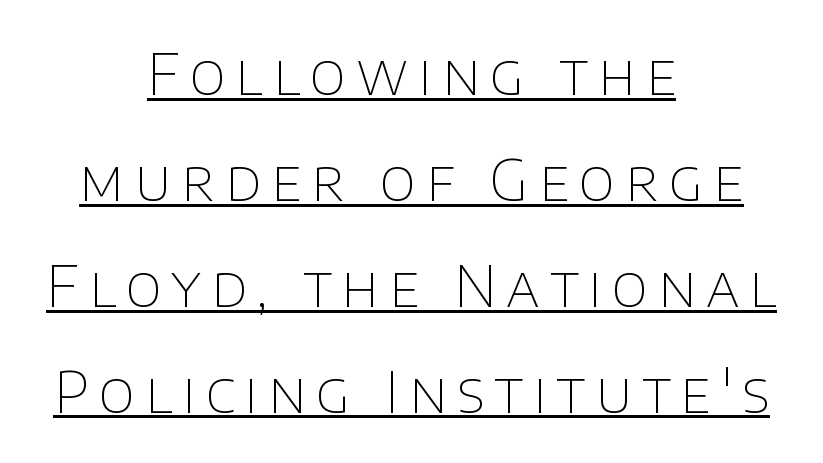
Q: Is the text bold? A: No.
Q: Is the text italic (slanted)? A: No, it is upright.
Q: Is the typeface a serif or a sans-serif typeface? A: Sans-serif.
Q: Is the text underlined? A: Yes.
Q: How is the paragraph aligned? A: Centered.
Q: Width (condensed, normal, or wide)? A: Normal.
Q: Stroke contrast? A: Low.
Q: x-height? A: Large.
Q: Monospaced? A: No.
